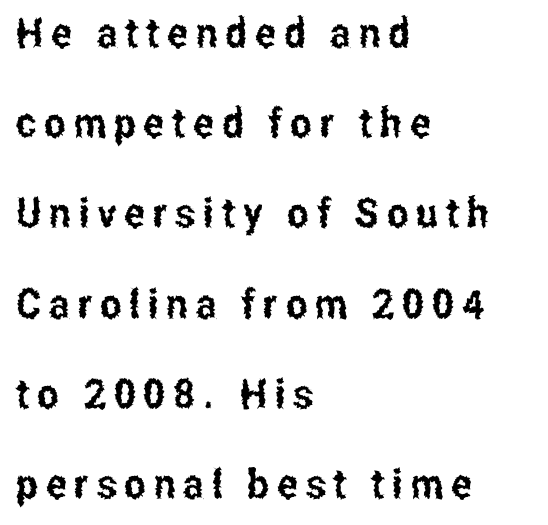
Do the characters align in a grid? No, the font is proportional. Classification — sans serif. Honestly, there is no underline to notice here at all. Is there much room between lines? Yes — plenty of vertical air separates them.
